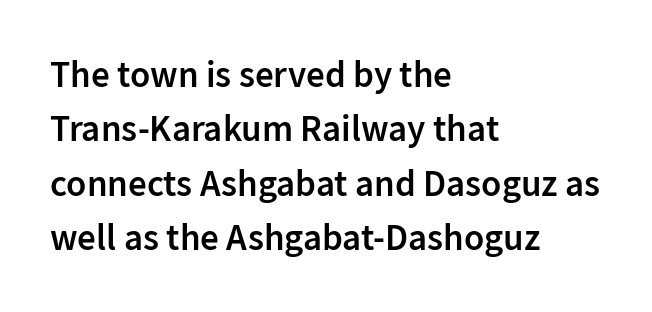
{"serif": "no", "italic": "no", "bold": "semi", "weight": "semibold", "width": "normal", "stroke_contrast": "low", "x_height": "medium", "monospaced": "no", "underline": "no", "align": "left", "line_spacing": "normal", "line_spacing_ratio": 1.47, "letter_spacing": "normal", "letter_spacing_em": 0.0, "glyph_px": 37}
